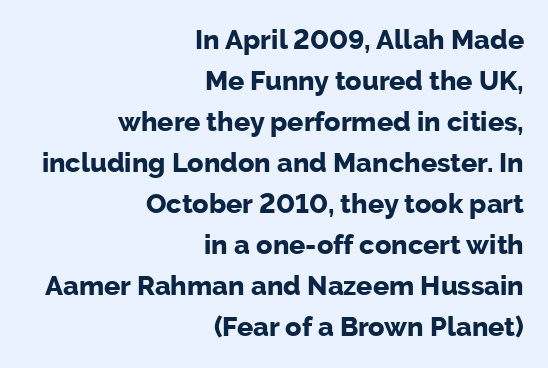
The image shows 27 px bold type, upright; set right-aligned, normal line spacing (1.52x), normal letter spacing, not underlined.
